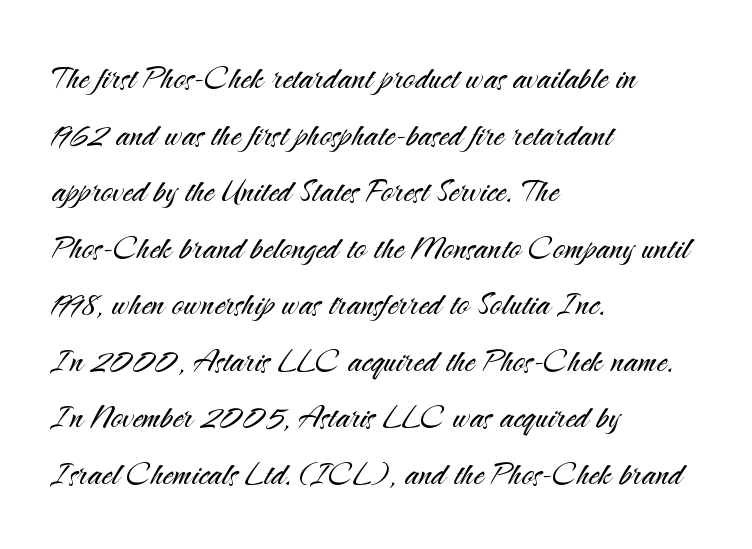
One glance says typical: line gaps are just what's usual. On a weight scale, this lands at 450 or below. The passage shown is typed in a proportional face where columns would drift. Short note: letters normally spaced.
